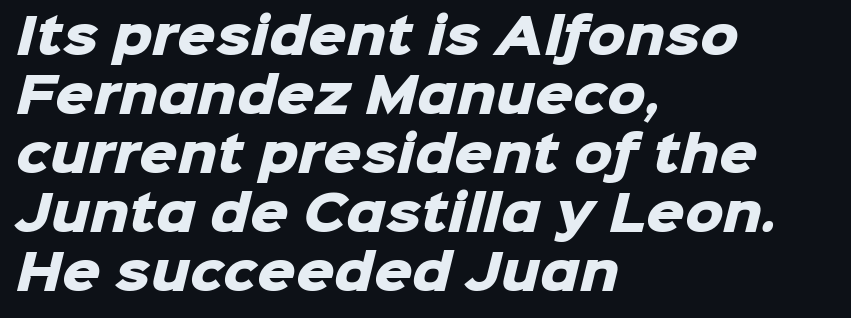
{"serif": "no", "bold": "yes", "weight": "heavy", "width": "normal", "stroke_contrast": "low", "x_height": "medium", "monospaced": "no", "underline": "no", "align": "left", "line_spacing_ratio": 1.23, "letter_spacing": "normal", "letter_spacing_em": 0.0, "glyph_px": 48}
